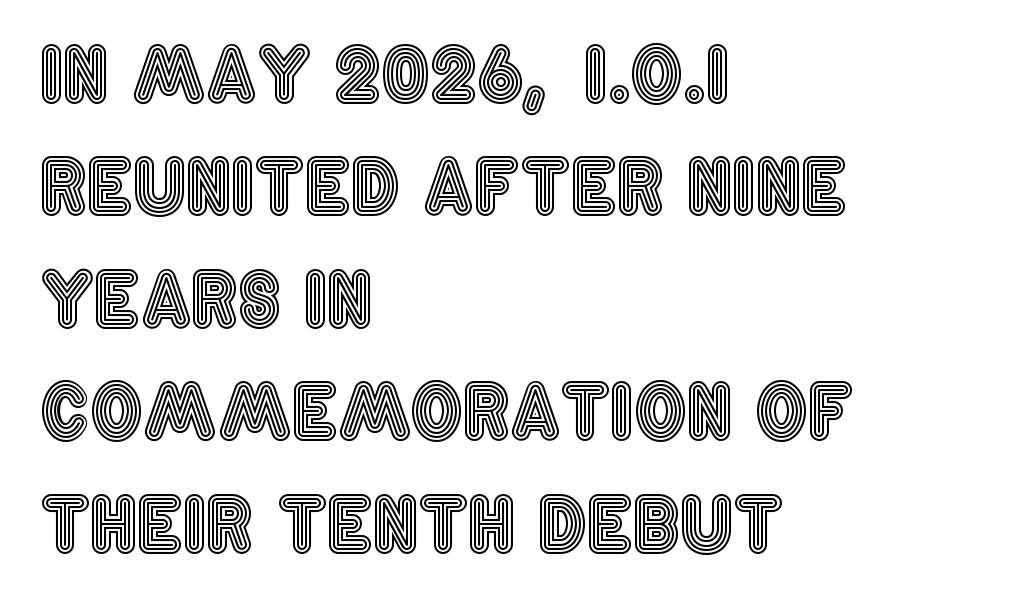
Q: Is the text italic (slanted)? A: No, it is upright.
Q: Is the text underlined? A: No.
Q: How is the paragraph aligned? A: Left-aligned.
Q: Is the spacing between letters normal or unusually wide? A: Normal.
Q: Is the spacing between lines tight, normal or loose? A: Normal.
Q: Width (condensed, normal, or wide)? A: Condensed.
Q: x-height? A: Large.
Q: Monospaced? A: No.
